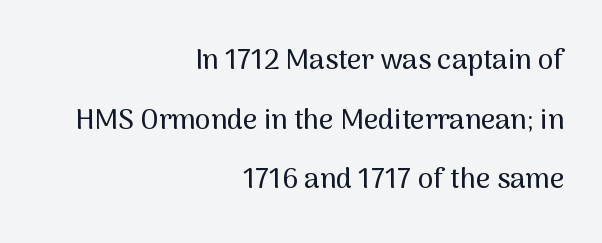
{"serif": "no", "italic": "no", "width": "normal", "stroke_contrast": "medium", "x_height": "medium", "monospaced": "no", "underline": "no", "align": "right", "line_spacing": "loose", "line_spacing_ratio": 2.13, "letter_spacing": "normal", "letter_spacing_em": 0.0, "glyph_px": 28}
